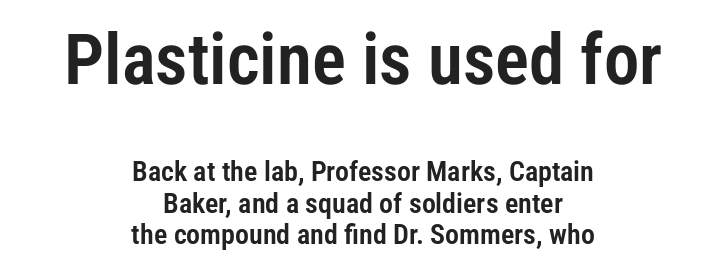
Larger block? The one above; the one below is distinctly smaller. Visually the block forms a symmetrical silhouette, jagged on both flanks. Note the varied advance widths — an 'i' is clearly narrower than an 'm'. Observe the ordinary spacing: letters are neighbours, not strangers.
